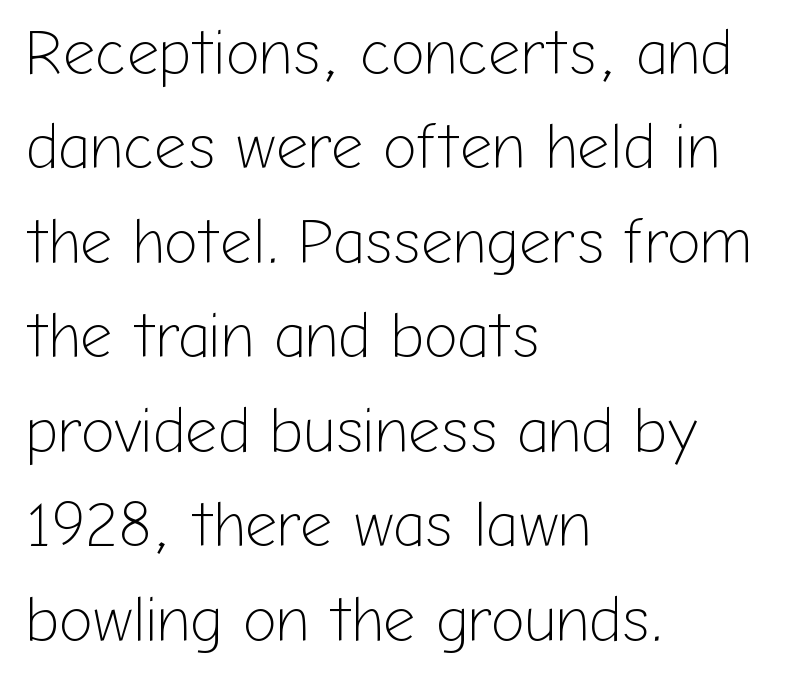
Q: Is the text bold? A: No.
Q: Is the text italic (slanted)? A: No, it is upright.
Q: Is the typeface a serif or a sans-serif typeface? A: Sans-serif.
Q: Is the text underlined? A: No.
Q: How is the paragraph aligned? A: Left-aligned.
Q: Is the spacing between letters normal or unusually wide? A: Normal.
Q: Is the spacing between lines tight, normal or loose? A: Normal.
Q: Width (condensed, normal, or wide)? A: Normal.
Q: Stroke contrast? A: Low.
Q: x-height? A: Medium.
Q: Monospaced? A: No.
